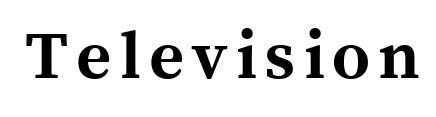
Clear beneath every line of the passage. You can tell from the footed stems that serif type was used. Is this a fixed-width face? No — the glyphs have proportional, varying widths. Designer's note — italics off, roman on. Heavy, bold letterforms.
